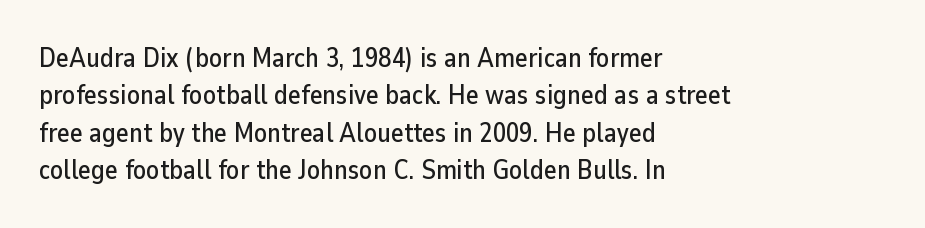
The image shows 27 px text type, upright; set left-aligned, normal line spacing (1.38x), normal letter spacing, not underlined.
